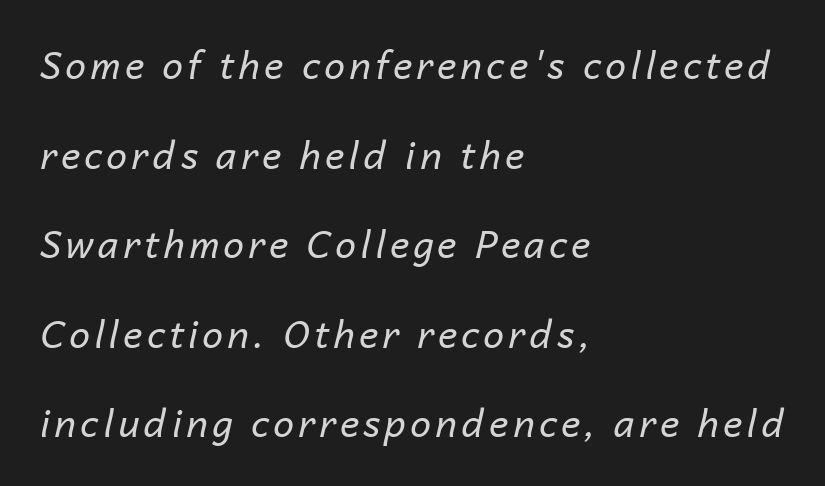
The image shows 37 px regular-weight type, italic (leaning right); set left-aligned, loose line spacing (2.42x), not underlined; low stroke contrast and a medium x-height.
